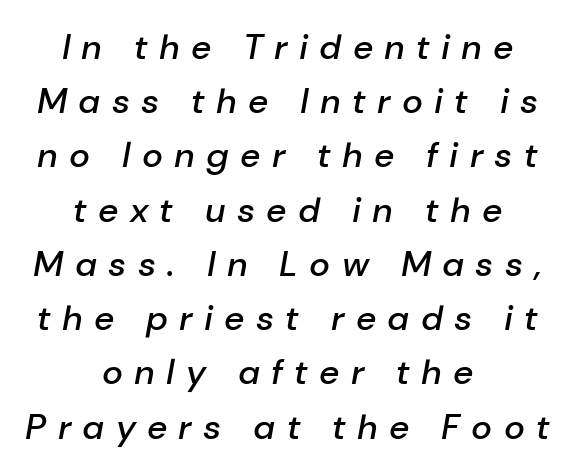
{"italic": "yes", "lean": "right", "slant_degrees": 10, "bold": "semi", "weight": "semibold", "width": "normal", "stroke_contrast": "low", "x_height": "medium", "monospaced": "no", "underline": "no", "align": "center", "line_spacing": "normal", "line_spacing_ratio": 1.55, "letter_spacing": "wide", "letter_spacing_em": 0.32, "glyph_px": 35}
